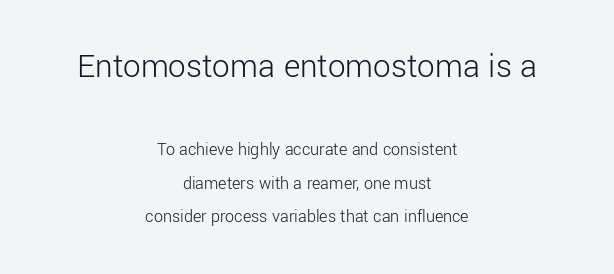
Q: Is the text bold? A: No.
Q: Is the text italic (slanted)? A: No, it is upright.
Q: Is the typeface a serif or a sans-serif typeface? A: Sans-serif.
Q: Is the text underlined? A: No.
Q: How is the paragraph aligned? A: Centered.
Q: Is the spacing between letters normal or unusually wide? A: Normal.
Q: Which block of text is set in a larger size, the first (top) or the second (bottom)? A: The first (top) one.
Q: Width (condensed, normal, or wide)? A: Normal.
Q: Stroke contrast? A: Low.
Q: x-height? A: Medium.
Q: Monospaced? A: No.
